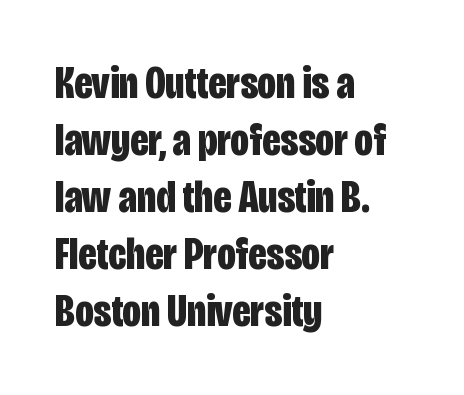
Q: Is the text bold? A: Yes.
Q: Is the text italic (slanted)? A: No, it is upright.
Q: Is the typeface a serif or a sans-serif typeface? A: Sans-serif.
Q: Is the text underlined? A: No.
Q: How is the paragraph aligned? A: Left-aligned.
Q: Is the spacing between letters normal or unusually wide? A: Normal.
Q: Width (condensed, normal, or wide)? A: Condensed.
Q: Stroke contrast? A: Low.
Q: x-height? A: Large.
Q: Monospaced? A: No.
